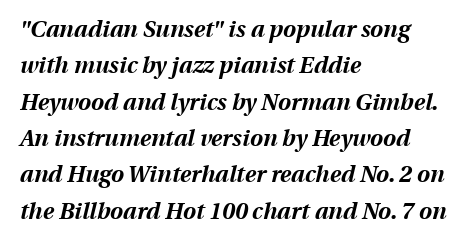
The image shows 23 px bold type, italic (leaning right); set left-aligned, normal line spacing (1.58x), normal letter spacing, not underlined.
